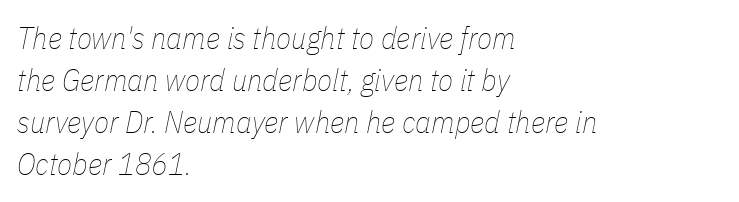
Is this a heavy cut? Hardly; it is regular or lighter. There's an unmistakable incline to the writing here. Anything drawn beneath the words? Only blank space. Visually the block forms a straight wall on the left and a jagged coastline on the right. The passage shown stacks its lines at a standard gap.
